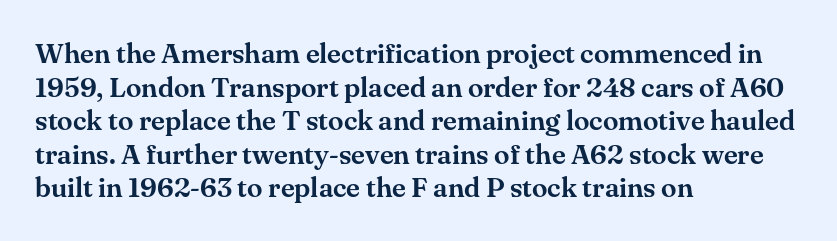
{"serif": "yes", "italic": "no", "width": "normal", "stroke_contrast": "medium", "x_height": "small", "monospaced": "no", "underline": "no", "align": "left", "line_spacing_ratio": 1.2, "letter_spacing": "normal", "letter_spacing_em": 0.0, "glyph_px": 28}
